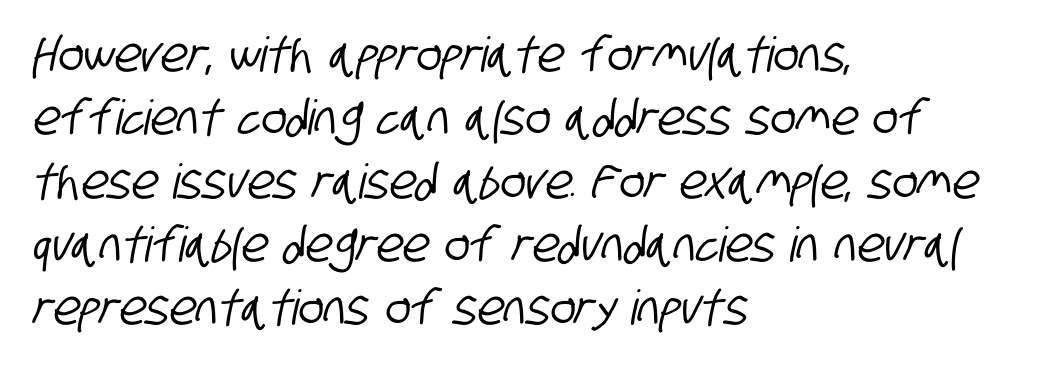
Q: Is the typeface a serif or a sans-serif typeface? A: Sans-serif.
Q: Is the text underlined? A: No.
Q: How is the paragraph aligned? A: Left-aligned.
Q: Is the spacing between letters normal or unusually wide? A: Normal.
Q: Is the spacing between lines tight, normal or loose? A: Normal.
Q: Width (condensed, normal, or wide)? A: Condensed.
Q: Stroke contrast? A: Low.
Q: x-height? A: Large.
Q: Monospaced? A: No.
